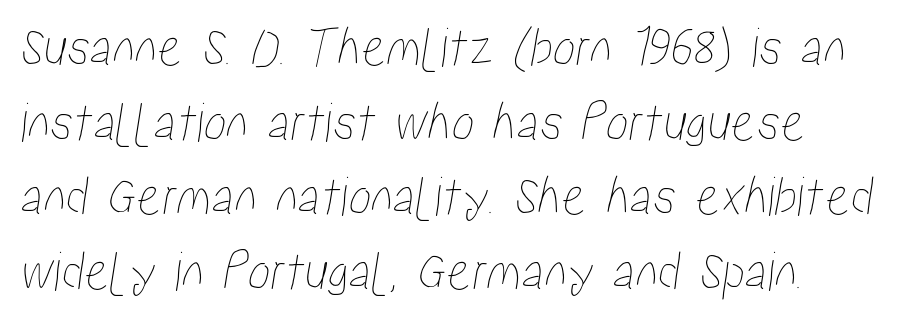
Here the designer chose a conventional face with non-uniform glyph widths. The face used here is rendered with its standard letterfit. If you measured baseline to baseline, you'd find a middling distance. Letters rest on an invisible, unmarked baseline.
